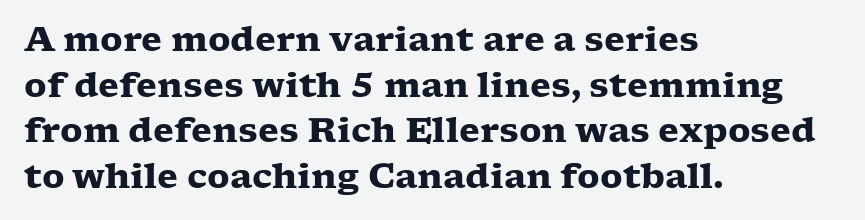
{"serif": "yes", "italic": "no", "bold": "yes", "weight": "heavy", "width": "wide", "stroke_contrast": "low", "x_height": "medium", "monospaced": "no", "underline": "no", "align": "left", "line_spacing": "normal", "line_spacing_ratio": 1.34, "letter_spacing": "normal", "letter_spacing_em": 0.0, "glyph_px": 34}
